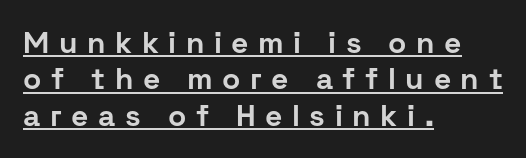
The image shows 30 px bold sans-serif type, upright; set left-aligned, line spacing 1.21x, unusually wide letter spacing (+0.32 em), underlined; low stroke contrast and a medium x-height.
